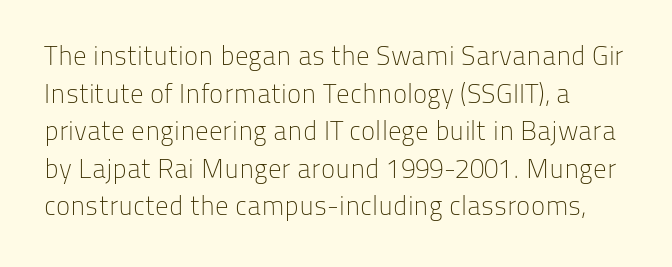
The image shows 27 px text type, upright; set normal line spacing (1.39x), normal letter spacing, not underlined.
